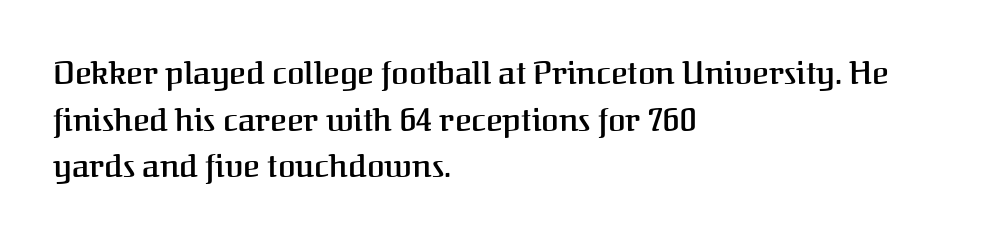
Q: Is the text bold? A: Semi-bold.
Q: Is the text italic (slanted)? A: No, it is upright.
Q: Is the typeface a serif or a sans-serif typeface? A: Serif.
Q: Is the text underlined? A: No.
Q: How is the paragraph aligned? A: Left-aligned.
Q: Is the spacing between letters normal or unusually wide? A: Normal.
Q: Is the spacing between lines tight, normal or loose? A: Normal.
Q: Width (condensed, normal, or wide)? A: Normal.
Q: Stroke contrast? A: Medium.
Q: x-height? A: Medium.
Q: Monospaced? A: No.
